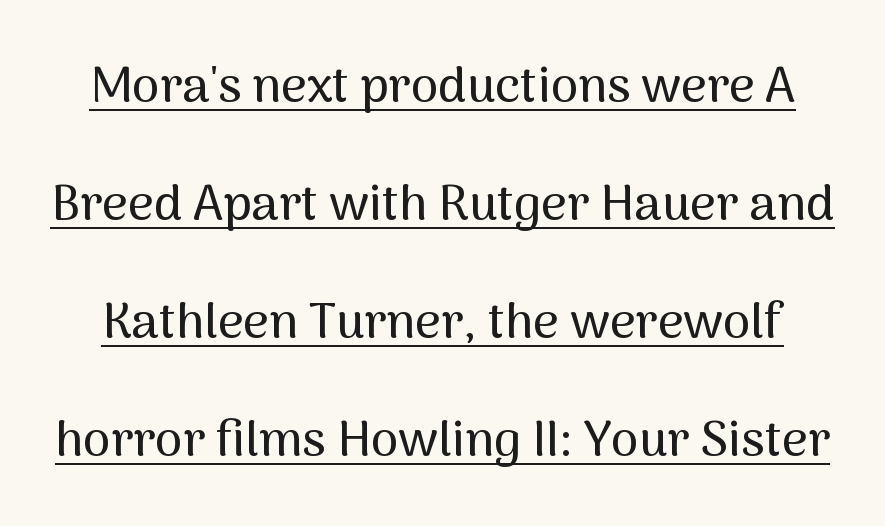
The image shows 50 px sans-serif type, upright; set loose line spacing (2.36x), normal letter spacing, underlined; medium stroke contrast and a medium x-height.
